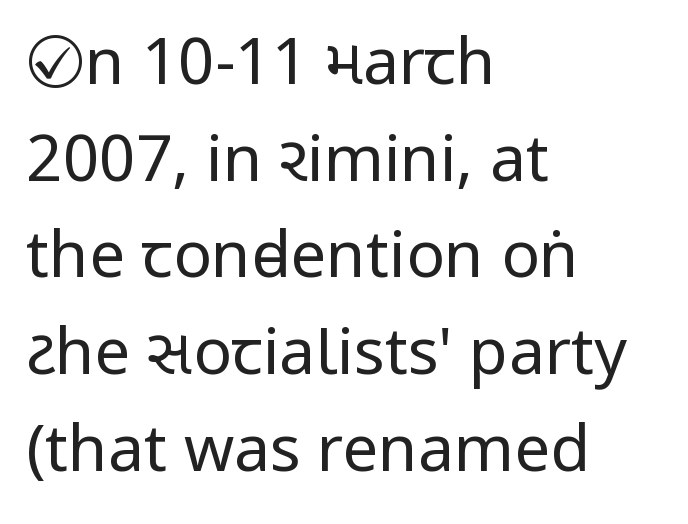
The image shows 64 px regular-weight, condensed sans-serif type, upright; set left-aligned, normal line spacing (1.51x), normal letter spacing, not underlined; low stroke contrast and a large x-height.
